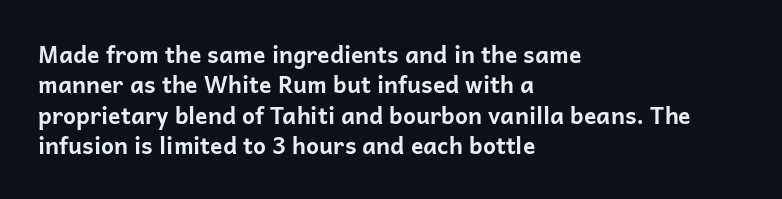
{"italic": "no", "bold": "yes", "underline": "no", "align": "left", "line_spacing": "normal", "line_spacing_ratio": 1.32, "letter_spacing": "normal", "letter_spacing_em": 0.0, "glyph_px": 23}
